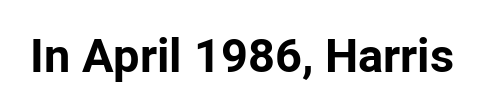
{"serif": "no", "italic": "no", "bold": "yes", "weight": "bold", "width": "normal", "stroke_contrast": "low", "x_height": "medium", "monospaced": "no", "underline": "no", "letter_spacing": "normal", "letter_spacing_em": 0.0, "glyph_px": 47}
